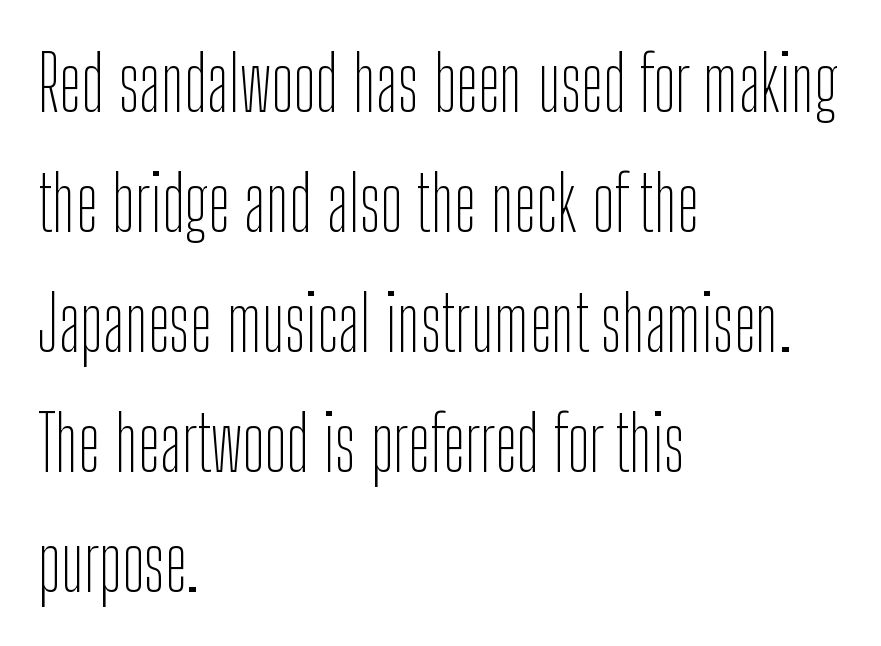
Q: Is the text bold? A: No.
Q: Is the text italic (slanted)? A: No, it is upright.
Q: Is the typeface a serif or a sans-serif typeface? A: Sans-serif.
Q: Is the text underlined? A: No.
Q: How is the paragraph aligned? A: Left-aligned.
Q: Is the spacing between letters normal or unusually wide? A: Normal.
Q: Is the spacing between lines tight, normal or loose? A: Normal.
Q: Width (condensed, normal, or wide)? A: Condensed.
Q: Stroke contrast? A: Low.
Q: x-height? A: Medium.
Q: Monospaced? A: No.
